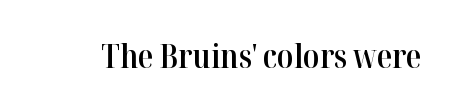
{"serif": "yes", "italic": "no", "bold": "semi", "weight": "semibold", "width": "normal", "stroke_contrast": "high", "x_height": "medium", "monospaced": "no", "underline": "no", "letter_spacing": "normal", "letter_spacing_em": 0.0, "glyph_px": 32}
